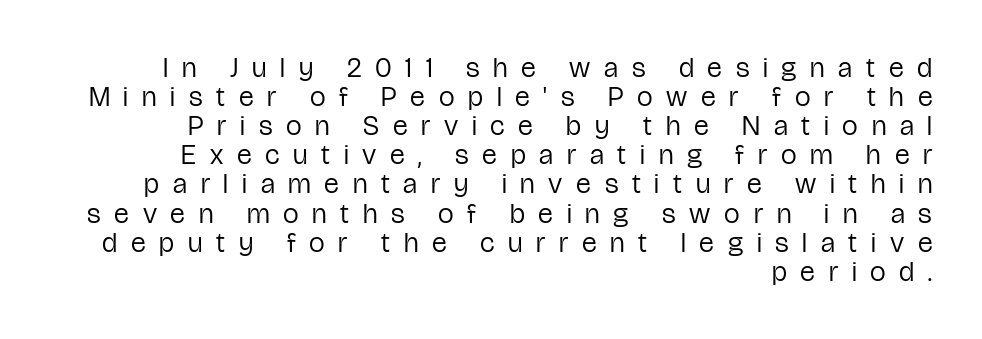
The image shows 28 px regular-weight, condensed sans-serif type, upright; set right-aligned, tight line spacing (1.04x), unusually wide letter spacing (+0.49 em), not underlined; low stroke contrast and a medium x-height.
